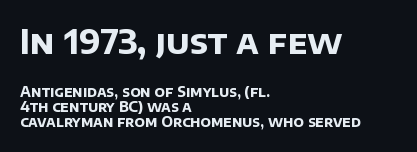
The image shows 33 px bold sans-serif type; set left-aligned, tight line spacing (1.08x), normal letter spacing, not underlined; the first (top) block is 2.36x larger; low stroke contrast and a large x-height.
